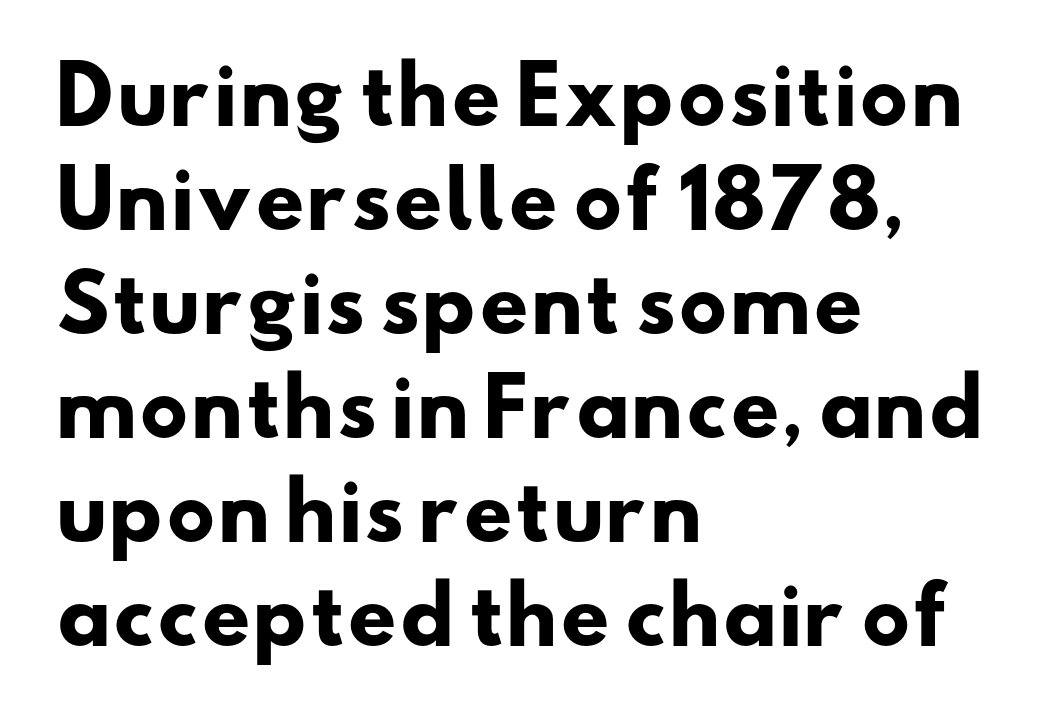
Q: Is the text bold? A: Yes.
Q: Is the typeface a serif or a sans-serif typeface? A: Sans-serif.
Q: Is the text underlined? A: No.
Q: How is the paragraph aligned? A: Left-aligned.
Q: Is the spacing between letters normal or unusually wide? A: Normal.
Q: Is the spacing between lines tight, normal or loose? A: Normal.
Q: Width (condensed, normal, or wide)? A: Wide.
Q: Stroke contrast? A: Low.
Q: x-height? A: Small.
Q: Monospaced? A: No.
